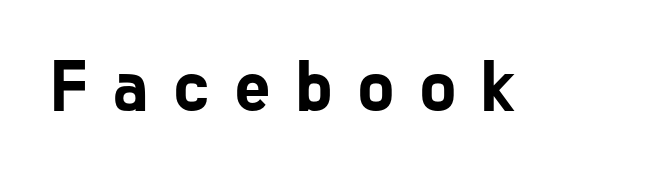
Q: Is the typeface a serif or a sans-serif typeface? A: Sans-serif.
Q: Is the text underlined? A: No.
Q: Is the spacing between letters normal or unusually wide? A: Unusually wide.
Q: Width (condensed, normal, or wide)? A: Condensed.
Q: Stroke contrast? A: Low.
Q: x-height? A: Medium.
Q: Monospaced? A: No.
